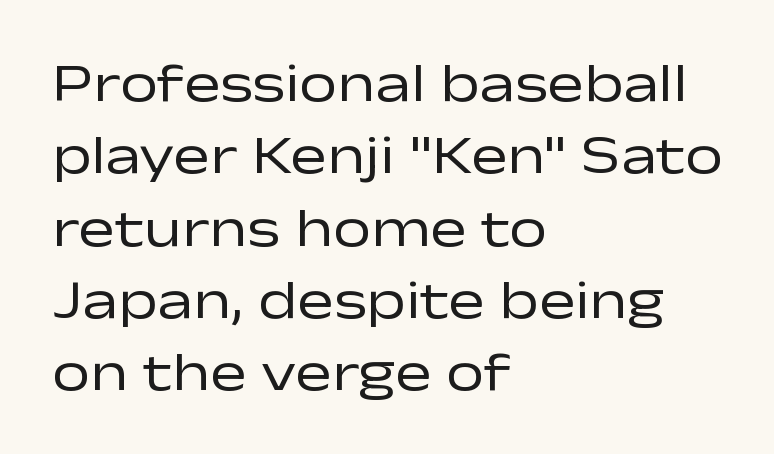
Q: Is the text bold? A: No.
Q: Is the text italic (slanted)? A: No, it is upright.
Q: Is the typeface a serif or a sans-serif typeface? A: Sans-serif.
Q: Is the text underlined? A: No.
Q: How is the paragraph aligned? A: Left-aligned.
Q: Is the spacing between letters normal or unusually wide? A: Normal.
Q: Is the spacing between lines tight, normal or loose? A: Normal.
Q: Width (condensed, normal, or wide)? A: Wide.
Q: Stroke contrast? A: Low.
Q: x-height? A: Medium.
Q: Monospaced? A: No.
